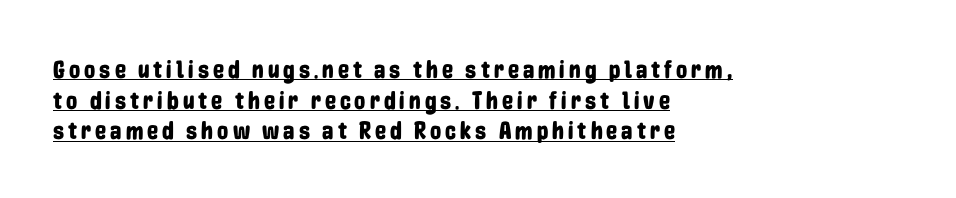
The image shows 25 px text type, upright; set left-aligned, line spacing 1.23x, underlined.
